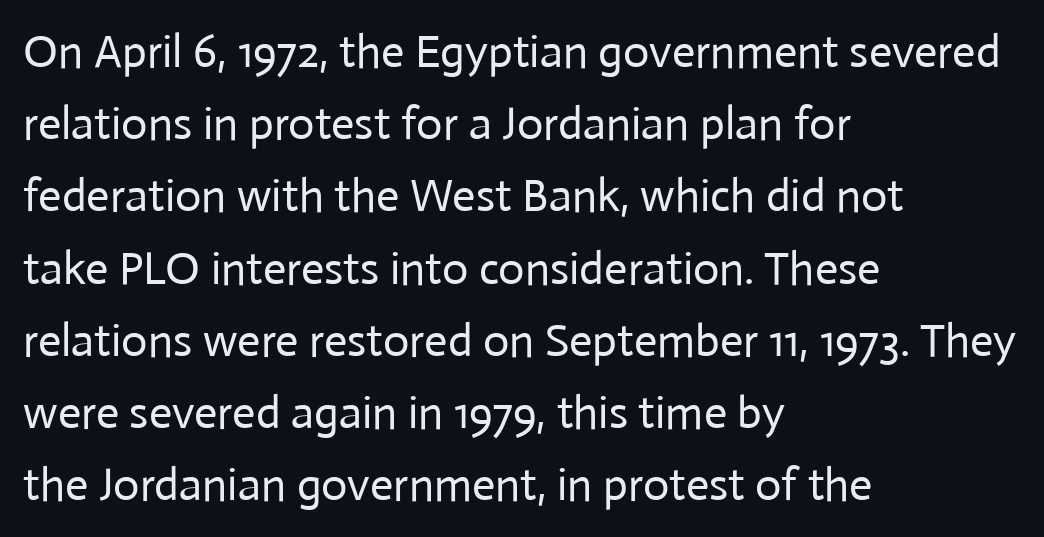
Inter-character spacing is left at the font's built-in metrics. Ordinary non-slanted type is in use. Stem width sits at or under what a default text font uses. The rendering uses a moderate line-height, typical for paragraphs.
